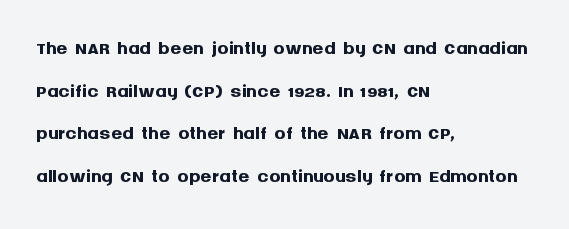
The image shows 28 px semibold sans-serif type, upright; set left-aligned, normal line spacing (1.52x), normal letter spacing, not underlined; medium stroke contrast and a large x-height.
